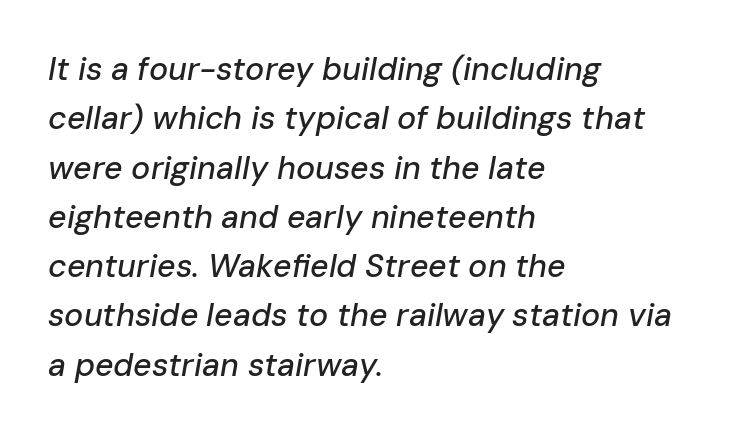
The image shows 32 px text type, italic (leaning right); set left-aligned, normal line spacing (1.54x), normal letter spacing, not underlined; low stroke contrast and a medium x-height.
